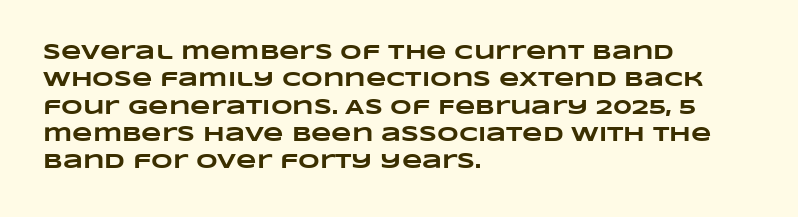
These lines sit exactly where default settings would place them. A typesetter would call this zero additional tracking. The typesetter chose a ragged-right arrangement here. How heavy is the stroke? Heavy — this is a bold.
